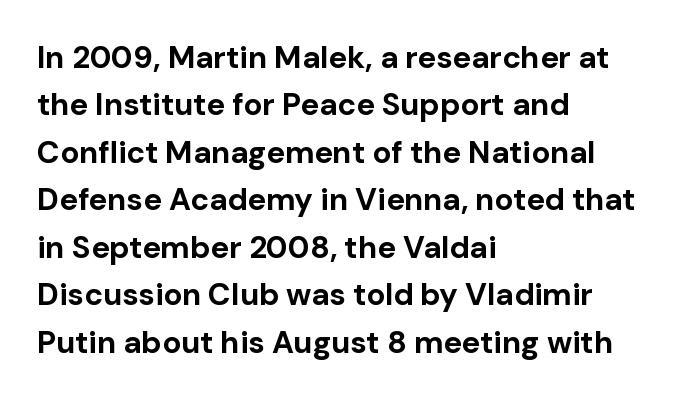
The designer left line spacing at the default. As a designer I'd log this as weight 700, bold. Posture: vertical. These lines are set flush left with a ragged right edge. The foot of each line stays bare and open.
